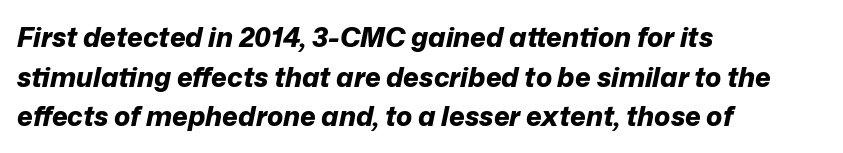
The image shows 27 px bold type, italic (leaning right); set left-aligned, normal line spacing (1.47x), normal letter spacing, not underlined.
